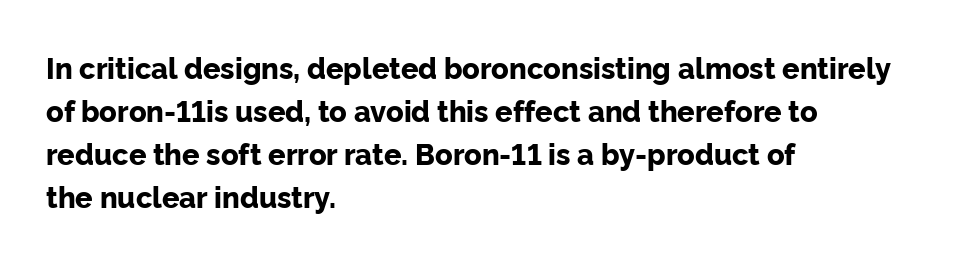
A sans-serif font was chosen for this passage. The tracking reads as untouched default to a designer's eye. A normal amount of white space separates one row of letters from the next. Heavy, bold letterforms. A typesetter would call this proportional, since set widths differ per character. Does the lettering tilt? It doesn't — this is upright.
